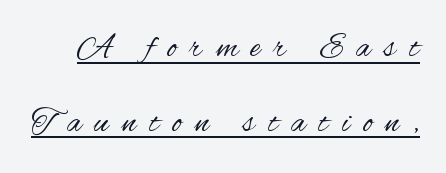
Q: Is the text bold? A: No.
Q: Is the text italic (slanted)? A: Yes.
Q: Is the typeface a serif or a sans-serif typeface? A: Sans-serif.
Q: Is the text underlined? A: Yes.
Q: Is the spacing between letters normal or unusually wide? A: Unusually wide.
Q: Is the spacing between lines tight, normal or loose? A: Loose.
Q: Width (condensed, normal, or wide)? A: Condensed.
Q: Stroke contrast? A: Medium.
Q: x-height? A: Small.
Q: Monospaced? A: No.
